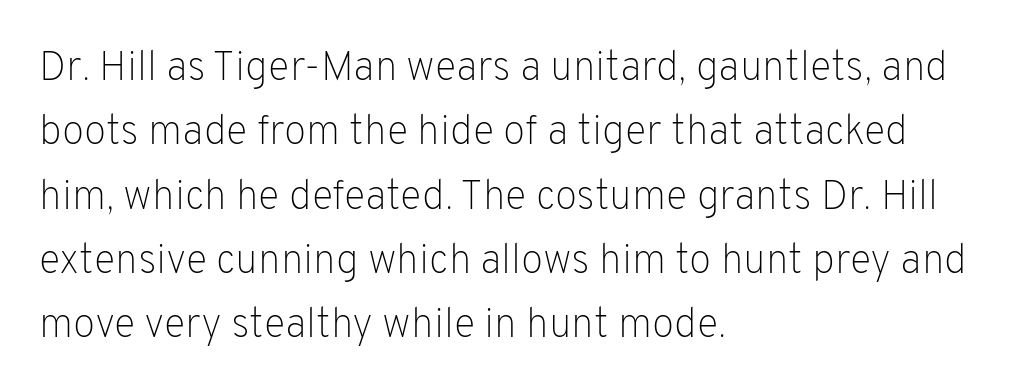
{"serif": "no", "italic": "no", "bold": "no", "weight": "light", "width": "normal", "stroke_contrast": "low", "x_height": "medium", "monospaced": "no", "underline": "no", "align": "left", "line_spacing": "normal", "line_spacing_ratio": 1.57, "letter_spacing": "normal", "letter_spacing_em": 0.0, "glyph_px": 41}
